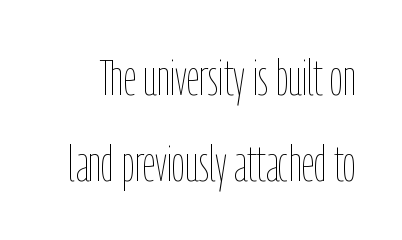
The image shows 50 px thin, condensed type, upright; set line spacing 1.73x, normal letter spacing, not underlined; low stroke contrast and a medium x-height.
